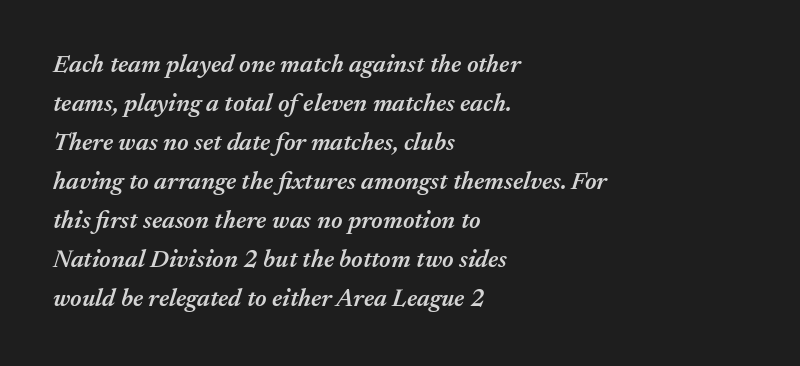
These lines are set flush left with a ragged right edge. Strokes here are thickened, but only to semibold level. Just letters on the line, the space beneath them empty. Notice how the stems are inclined rather than vertical — that's the hallmark of italics. The horizontal fit of the characters is conventional and even. This sample keeps an unexceptional amount of space between lines.
